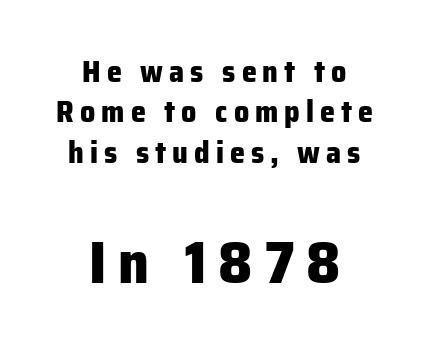
If you squint, the bottom block still reads clearly — it's the larger of the two. The area under the type is left untouched. Are there feet on the stems? There aren't — it's a sans. This rendering uses center alignment, leaving both contours irregular but symmetric. The lettering holds an erect, upright posture throughout.
